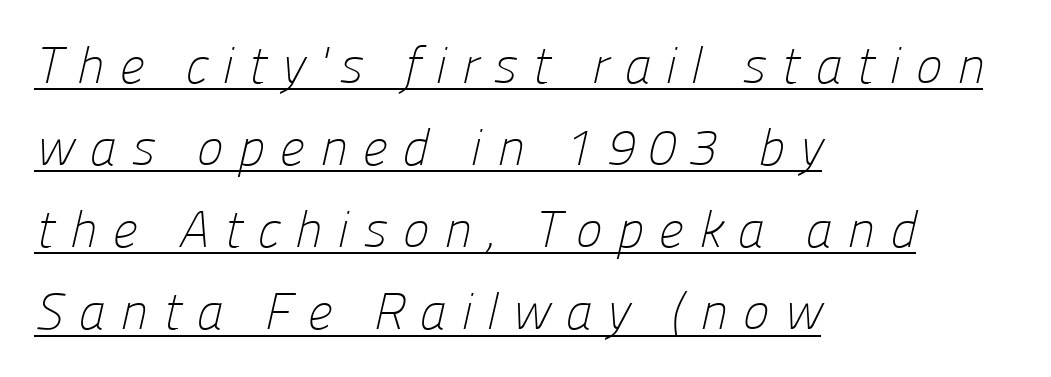
{"serif": "no", "bold": "no", "weight": "light", "width": "normal", "stroke_contrast": "low", "x_height": "medium", "monospaced": "no", "underline": "yes", "align": "left", "line_spacing": "normal", "line_spacing_ratio": 1.61, "letter_spacing": "wide", "letter_spacing_em": 0.28, "glyph_px": 51}
